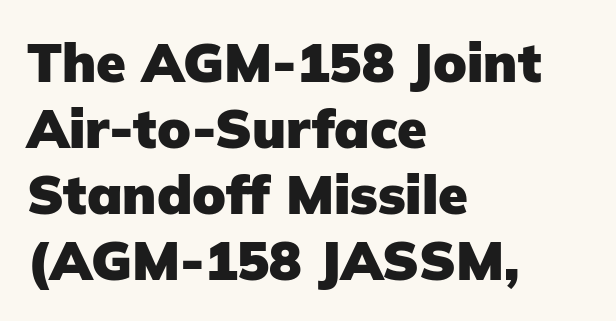
Q: Is the text bold? A: Yes.
Q: Is the text italic (slanted)? A: No, it is upright.
Q: Is the typeface a serif or a sans-serif typeface? A: Sans-serif.
Q: Is the text underlined? A: No.
Q: How is the paragraph aligned? A: Left-aligned.
Q: Is the spacing between letters normal or unusually wide? A: Normal.
Q: Width (condensed, normal, or wide)? A: Normal.
Q: Stroke contrast? A: Low.
Q: x-height? A: Medium.
Q: Monospaced? A: No.
